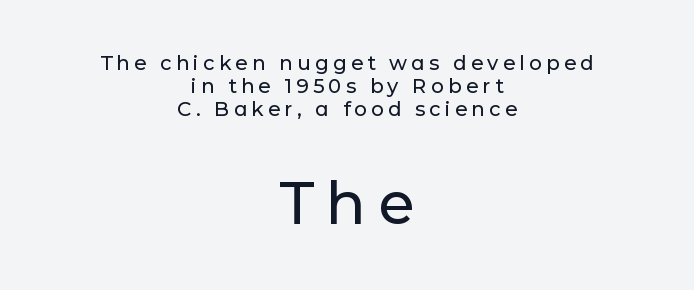
The block sitting lower on the canvas is the one with enlarged characters. Regarding serifs, this sample does without them. Here the designer chose a conventional face with non-uniform glyph widths. Layout note: lines centered. Quick note: interline space is minimal.
